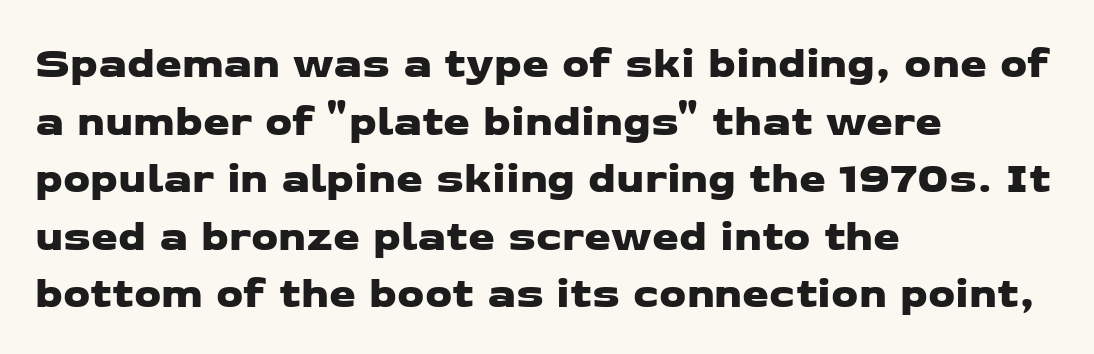
Q: Is the typeface a serif or a sans-serif typeface? A: Sans-serif.
Q: Is the text underlined? A: No.
Q: How is the paragraph aligned? A: Left-aligned.
Q: Is the spacing between letters normal or unusually wide? A: Normal.
Q: Is the spacing between lines tight, normal or loose? A: Normal.
Q: Width (condensed, normal, or wide)? A: Wide.
Q: Stroke contrast? A: Low.
Q: x-height? A: Medium.
Q: Monospaced? A: No.
